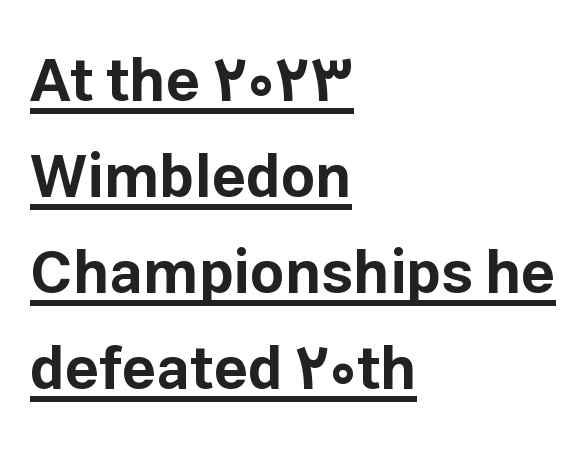
Check where the strokes stop: nothing finishes them off — pure sans. No italicization has been applied; the sample stays upright. Students, observe the line beneath the letters — that is underlining. This sample has the flowing, uneven cadence of proportional lettering.
